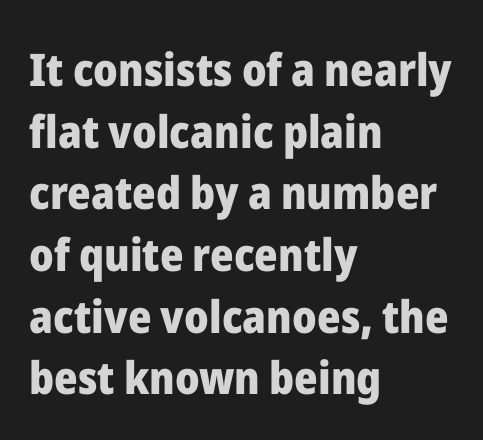
{"serif": "no", "italic": "no", "bold": "yes", "weight": "heavy", "width": "normal", "stroke_contrast": "low", "x_height": "medium", "monospaced": "no", "underline": "no", "align": "left", "line_spacing": "normal", "line_spacing_ratio": 1.37, "letter_spacing": "normal", "letter_spacing_em": 0.0, "glyph_px": 45}
